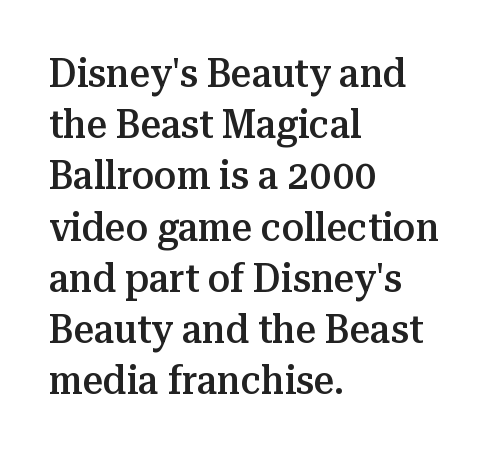
The image shows 40 px semibold serif type, upright; set left-aligned, normal line spacing (1.28x), normal letter spacing, not underlined; medium stroke contrast and a medium x-height.
